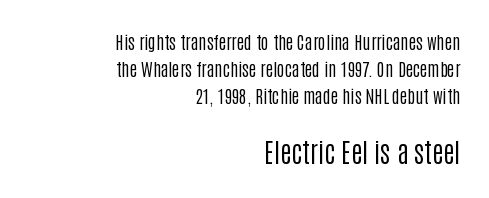
The designer gave the closing block more size than the opening block. The words here are not underlined. The letterforms sit at book weight or below. In terms of leading, this rendering sits right in the middle.
